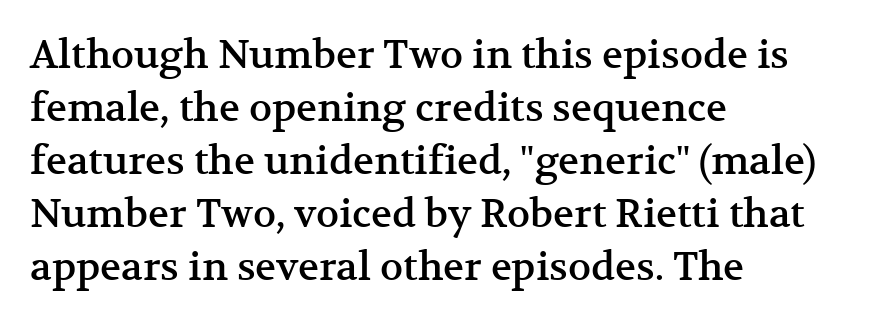
Classification — serif. Leading: standard. Caption: multi-line text, flush left, ragged right. Ascenders rise straight up at ninety degrees. How are the letters spaced? Ordinarily, with no added tracking.
